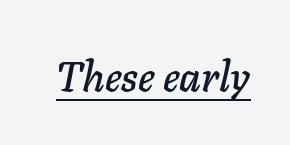
Q: Is the text italic (slanted)? A: Yes, it leans right by about 11 degrees.
Q: Is the text underlined? A: Yes.
Q: Is the spacing between letters normal or unusually wide? A: Normal.
Q: Width (condensed, normal, or wide)? A: Normal.
Q: Stroke contrast? A: Low.
Q: x-height? A: Medium.
Q: Monospaced? A: No.
